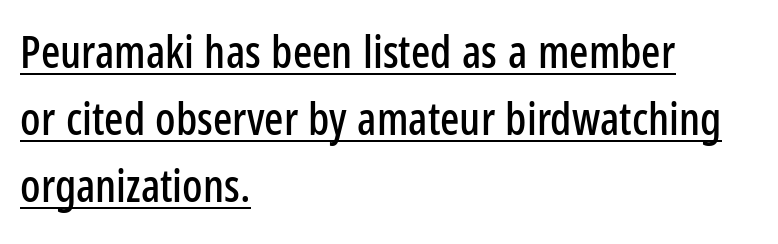
Q: Is the text italic (slanted)? A: No, it is upright.
Q: Is the typeface a serif or a sans-serif typeface? A: Sans-serif.
Q: Is the text underlined? A: Yes.
Q: How is the paragraph aligned? A: Left-aligned.
Q: Is the spacing between letters normal or unusually wide? A: Normal.
Q: Is the spacing between lines tight, normal or loose? A: Normal.
Q: Width (condensed, normal, or wide)? A: Condensed.
Q: Stroke contrast? A: Low.
Q: x-height? A: Medium.
Q: Monospaced? A: No.
